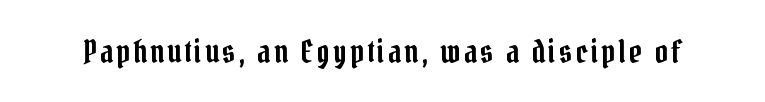
The image shows 32 px condensed serif type, upright; set not underlined; low stroke contrast and a medium x-height.
